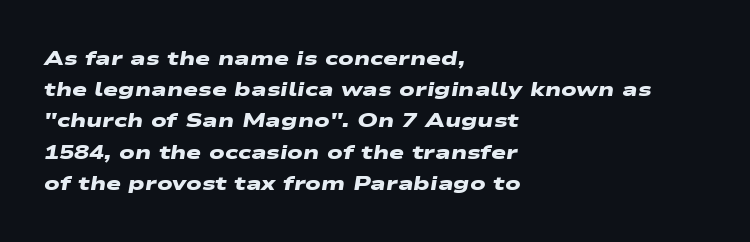
Q: Is the text bold? A: Yes.
Q: Is the text underlined? A: No.
Q: How is the paragraph aligned? A: Left-aligned.
Q: Is the spacing between letters normal or unusually wide? A: Normal.
Q: Is the spacing between lines tight, normal or loose? A: Normal.
